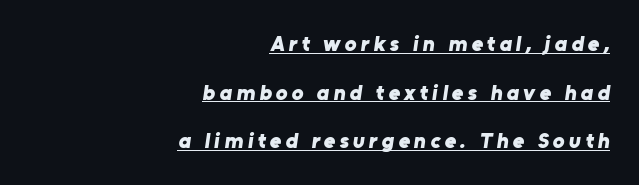
The image shows 22 px bold type; set right-aligned, loose line spacing (2.21x), underlined.
